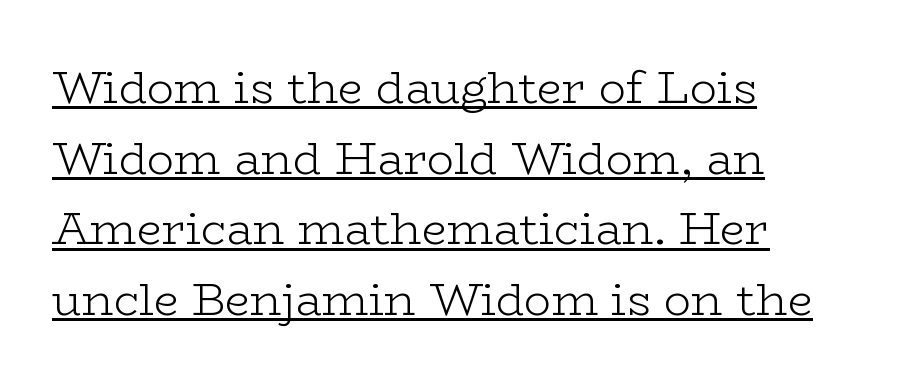
{"serif": "yes", "italic": "no", "bold": "no", "weight": "light", "width": "wide", "stroke_contrast": "low", "x_height": "medium", "monospaced": "no", "underline": "yes", "align": "left", "line_spacing": "normal", "line_spacing_ratio": 1.57, "letter_spacing": "normal", "letter_spacing_em": 0.0, "glyph_px": 45}
